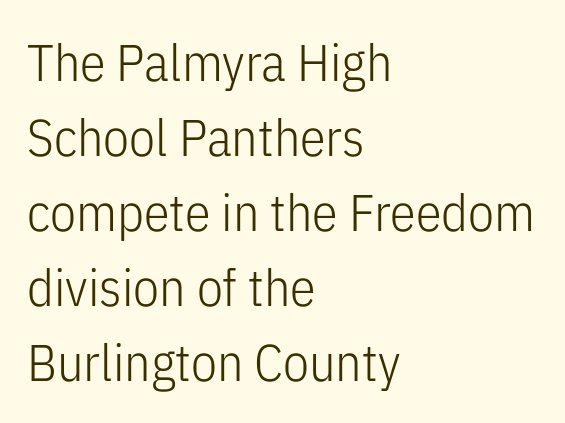
A typesetter would label this face a sans. Stroke thickness stays within the range of a standard reading face or lighter. This rendering features lettering with no underline. Where is the straight margin? On the left. Italic? Not at all — the glyphs are vertical. Each new line begins a customary step beneath the previous one.
